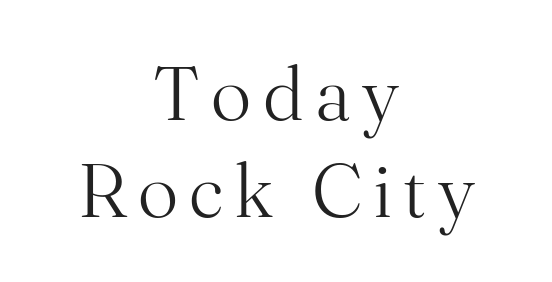
The image shows 76 px light serif type, upright; set centered, normal line spacing (1.27x), not underlined; medium stroke contrast and a small x-height.
